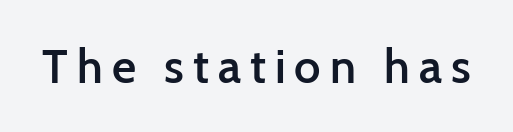
{"serif": "no", "italic": "no", "bold": "semi", "weight": "semibold", "width": "normal", "stroke_contrast": "low", "x_height": "medium", "monospaced": "no", "underline": "no", "glyph_px": 47}
